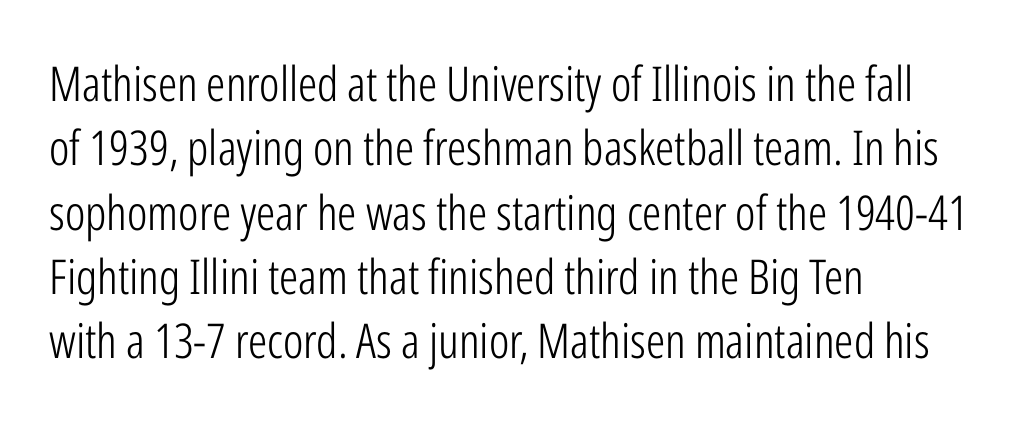
The image shows 48 px light, condensed sans-serif type, upright; set left-aligned, normal line spacing (1.34x), normal letter spacing, not underlined; low stroke contrast and a medium x-height.
